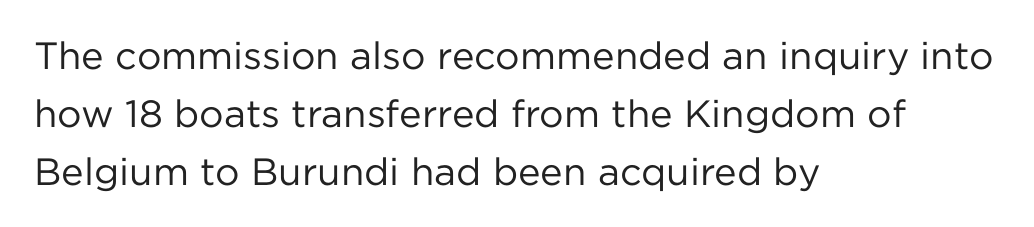
{"serif": "no", "italic": "no", "bold": "no", "weight": "regular", "width": "normal", "stroke_contrast": "low", "x_height": "medium", "monospaced": "no", "underline": "no", "align": "left", "line_spacing": "normal", "line_spacing_ratio": 1.52, "letter_spacing": "normal", "letter_spacing_em": 0.0, "glyph_px": 38}
